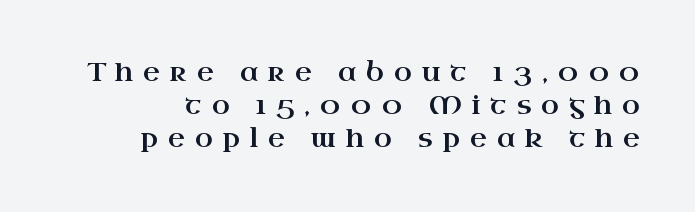
{"italic": "no", "underline": "no", "line_spacing": "normal", "line_spacing_ratio": 1.27, "letter_spacing": "wide", "letter_spacing_em": 0.38, "glyph_px": 26}
